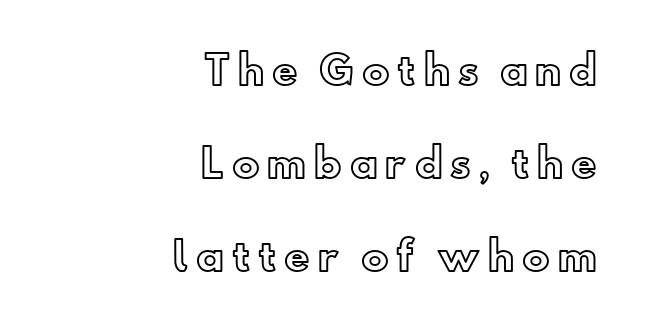
Q: Is the text italic (slanted)? A: No, it is upright.
Q: Is the text underlined? A: No.
Q: How is the paragraph aligned? A: Right-aligned.
Q: Is the spacing between letters normal or unusually wide? A: Unusually wide.
Q: Is the spacing between lines tight, normal or loose? A: Loose.
Q: Width (condensed, normal, or wide)? A: Normal.
Q: x-height? A: Small.
Q: Monospaced? A: No.
